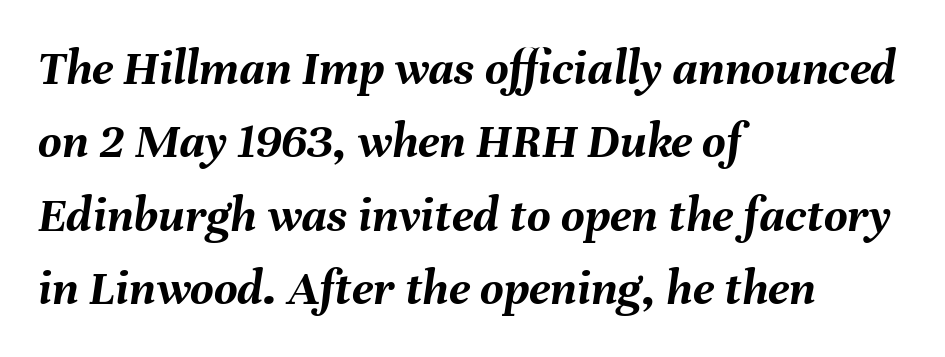
Q: Is the text bold? A: Yes.
Q: Is the text italic (slanted)? A: Yes, it leans right by about 8 degrees.
Q: Is the text underlined? A: No.
Q: How is the paragraph aligned? A: Left-aligned.
Q: Is the spacing between letters normal or unusually wide? A: Normal.
Q: Is the spacing between lines tight, normal or loose? A: Normal.
Q: Width (condensed, normal, or wide)? A: Normal.
Q: Stroke contrast? A: Medium.
Q: x-height? A: Medium.
Q: Monospaced? A: No.
